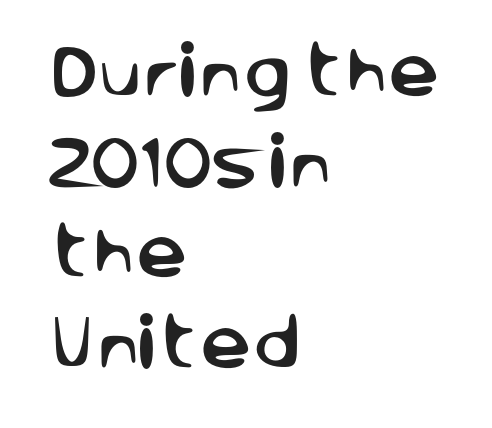
Q: Is the text italic (slanted)? A: No, it is upright.
Q: Is the typeface a serif or a sans-serif typeface? A: Sans-serif.
Q: Is the text underlined? A: No.
Q: How is the paragraph aligned? A: Left-aligned.
Q: Is the spacing between letters normal or unusually wide? A: Normal.
Q: Is the spacing between lines tight, normal or loose? A: Normal.
Q: Width (condensed, normal, or wide)? A: Normal.
Q: Stroke contrast? A: Low.
Q: x-height? A: Large.
Q: Monospaced? A: No.
